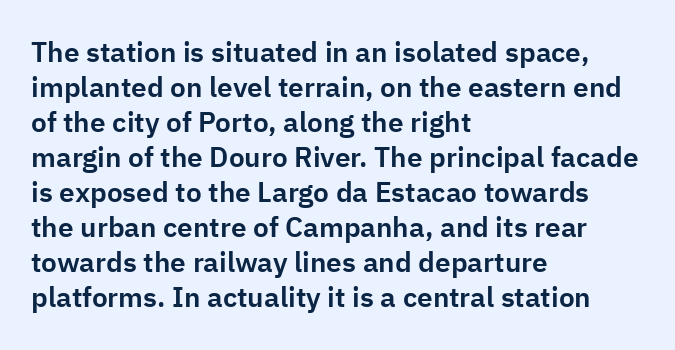
Q: Is the text italic (slanted)? A: No, it is upright.
Q: Is the typeface a serif or a sans-serif typeface? A: Sans-serif.
Q: Is the text underlined? A: No.
Q: How is the paragraph aligned? A: Left-aligned.
Q: Is the spacing between letters normal or unusually wide? A: Normal.
Q: Is the spacing between lines tight, normal or loose? A: Normal.
Q: Width (condensed, normal, or wide)? A: Normal.
Q: Stroke contrast? A: Low.
Q: x-height? A: Medium.
Q: Monospaced? A: No.
